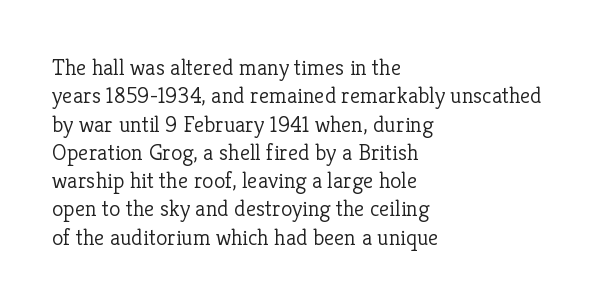
The image shows 23 px text type, upright; set left-aligned, line spacing 1.23x, normal letter spacing, not underlined.
